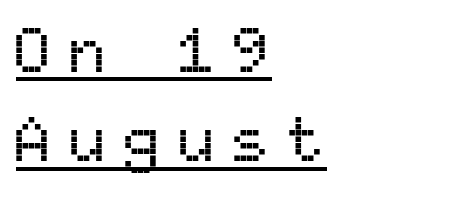
The image shows 62 px sans-serif type, upright, monospaced; set left-aligned, normal line spacing (1.44x), unusually wide letter spacing (+0.28 em), underlined; medium stroke contrast and a medium x-height.
